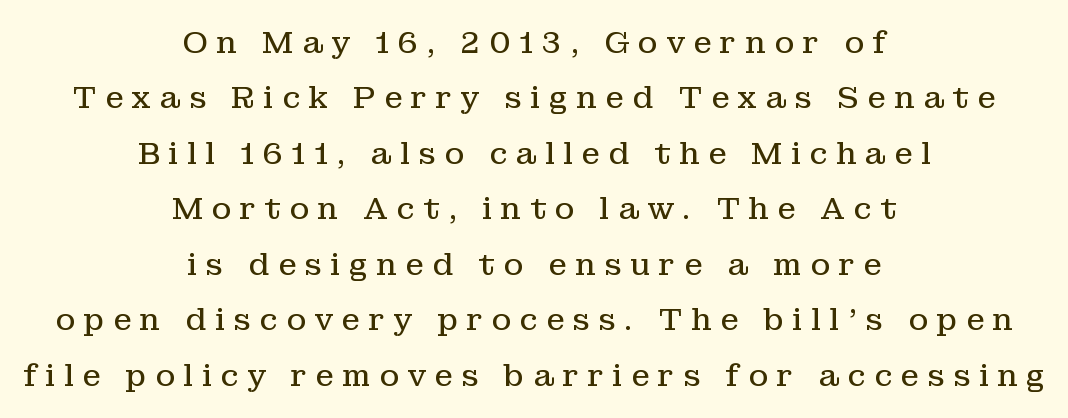
{"serif": "yes", "italic": "no", "bold": "no", "weight": "regular", "width": "normal", "stroke_contrast": "low", "x_height": "medium", "monospaced": "no", "underline": "no", "align": "center", "line_spacing_ratio": 1.85, "letter_spacing": "wide", "letter_spacing_em": 0.28, "glyph_px": 30}
